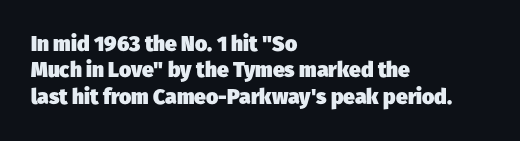
Q: Is the text bold? A: Yes.
Q: Is the text underlined? A: No.
Q: How is the paragraph aligned? A: Left-aligned.
Q: Is the spacing between letters normal or unusually wide? A: Normal.
Q: Is the spacing between lines tight, normal or loose? A: Normal.
